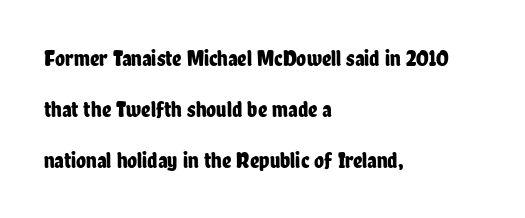
{"italic": "no", "underline": "no", "align": "left", "line_spacing": "loose", "line_spacing_ratio": 2.21, "letter_spacing": "normal", "letter_spacing_em": 0.0, "glyph_px": 23}
